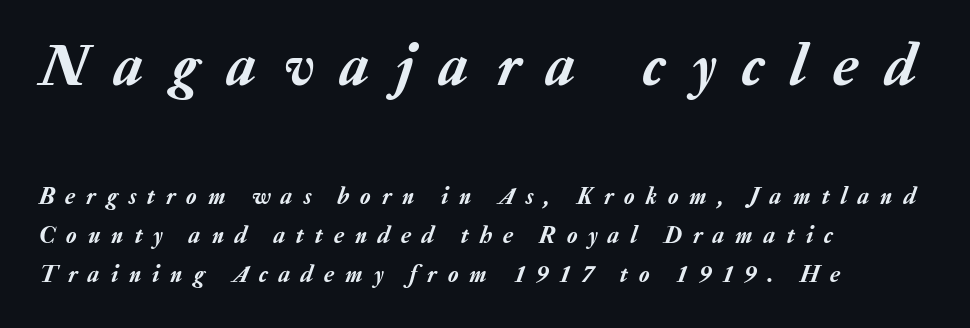
{"italic": "yes", "lean": "right", "slant_degrees": 20, "width": "normal", "stroke_contrast": "low", "x_height": "medium", "monospaced": "no", "underline": "no", "align": "left", "line_spacing": "normal", "line_spacing_ratio": 1.63, "letter_spacing": "wide", "letter_spacing_em": 0.46, "larger_block": "first", "size_ratio": 2.5, "glyph_px": 60}
